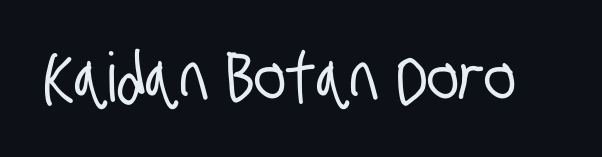
The image shows 68 px condensed sans-serif type; set normal letter spacing, not underlined; low stroke contrast and a large x-height.
